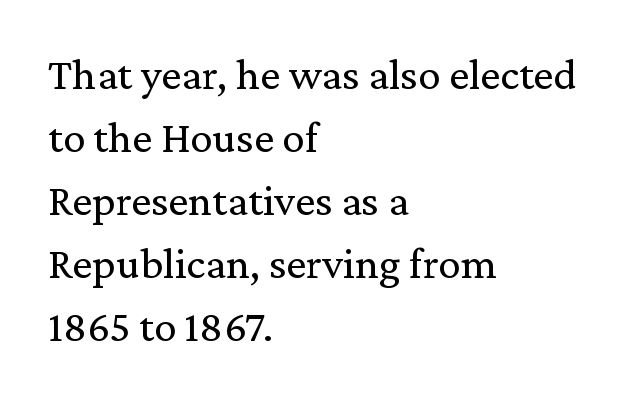
This is the regular roman posture of the typeface. One-word summary of the alignment: left. Weight: regular or lighter. Decoration check: the copy has no underline. Classification — serif. The face used here is proportionally spaced, like ordinary book or web type.
